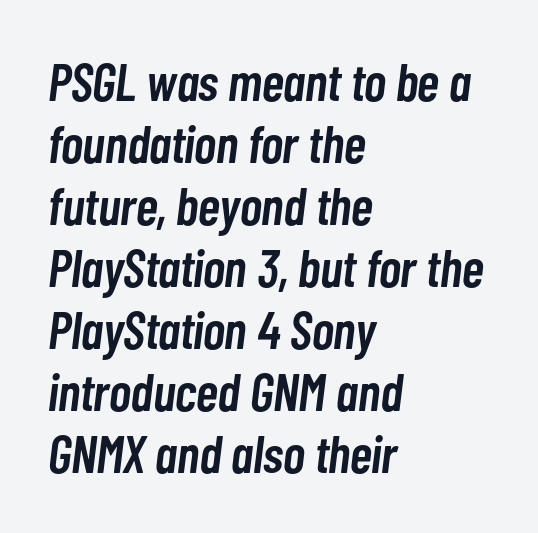
{"italic": "yes", "lean": "right", "slant_degrees": 7, "bold": "semi", "weight": "semibold", "width": "condensed", "stroke_contrast": "low", "x_height": "medium", "monospaced": "no", "underline": "no", "align": "left", "line_spacing_ratio": 1.17, "letter_spacing": "normal", "letter_spacing_em": 0.0, "glyph_px": 53}
